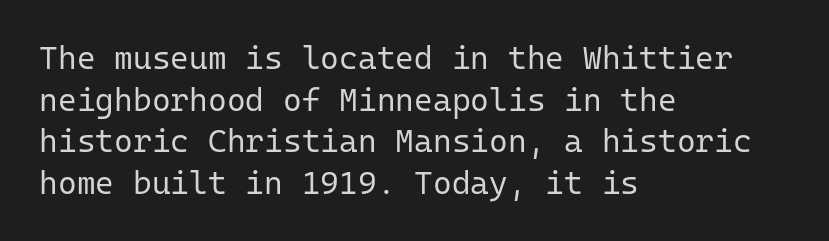
Q: Is the text bold? A: No.
Q: Is the text italic (slanted)? A: No, it is upright.
Q: Is the typeface a serif or a sans-serif typeface? A: Sans-serif.
Q: Is the text underlined? A: No.
Q: How is the paragraph aligned? A: Left-aligned.
Q: Is the spacing between letters normal or unusually wide? A: Normal.
Q: Is the spacing between lines tight, normal or loose? A: Normal.
Q: Width (condensed, normal, or wide)? A: Normal.
Q: Stroke contrast? A: Low.
Q: x-height? A: Medium.
Q: Monospaced? A: Yes.
